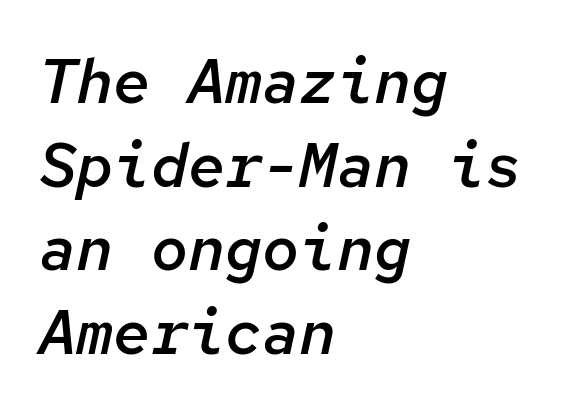
There's an unmistakable incline to the writing here. If you drew a ruler down the left edge, every line would touch it. Each letter, wide or thin by design, is forced into the same width here. Nobody drew a line under any word here. Leading matches the norm, producing a regular column. Inter-character spacing is left at the font's built-in metrics.
